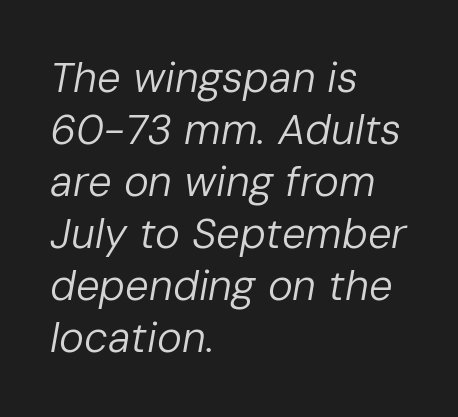
Here the designer chose a conventional face with non-uniform glyph widths. It's the slanting kind of type. Underlining? Definitely not there. These lines are set flush left with a ragged right edge. Words appear dense and cohesive because spacing is normal. Is the type heavy? It reads as light-to-regular instead.
